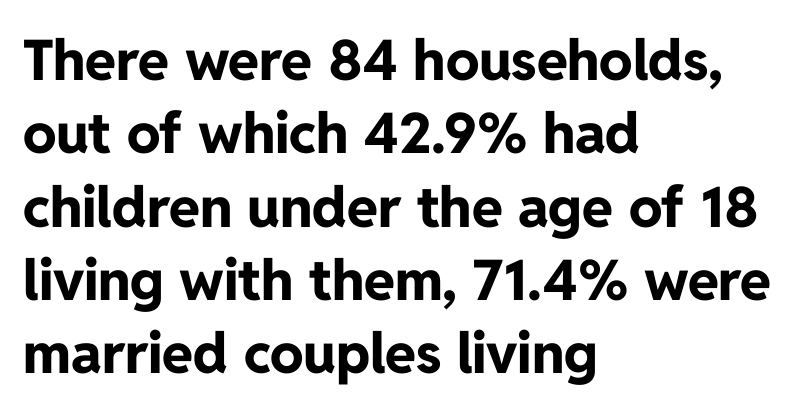
This rendering uses left alignment, leaving the right contour irregular. The font family rendered here belongs to the sans-serif group. The letters advance in unequal steps, a hallmark of proportional type. The rows are spaced the way most documents space them. Anything drawn beneath the words? Only blank space.
